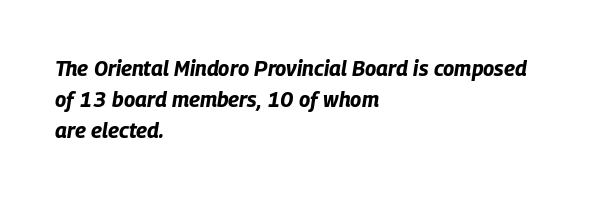
{"italic": "yes", "lean": "right", "slant_degrees": 9, "bold": "yes", "underline": "no", "align": "left", "line_spacing": "normal", "line_spacing_ratio": 1.48, "letter_spacing": "normal", "letter_spacing_em": 0.0, "glyph_px": 21}
